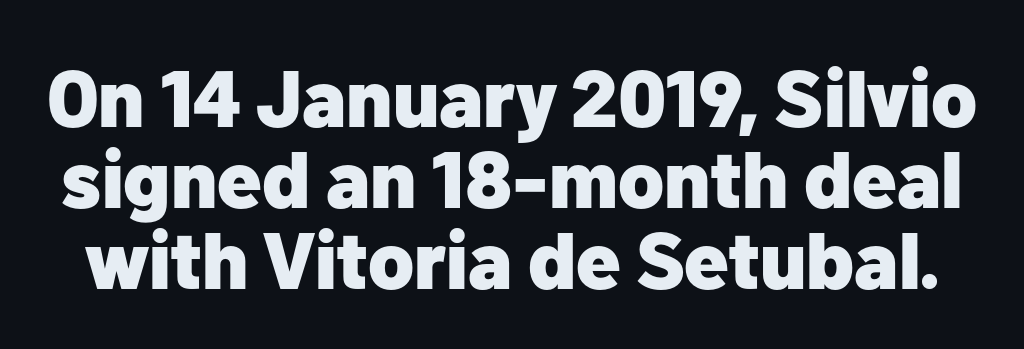
The image shows 80 px heavy sans-serif type, upright; set tight line spacing (1.01x), normal letter spacing, not underlined; low stroke contrast and a medium x-height.
